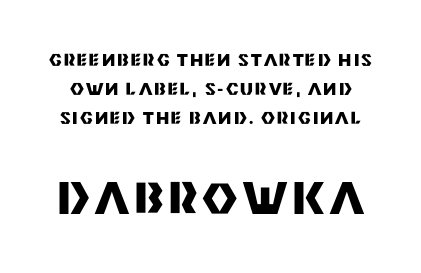
The image shows 43 px heavy sans-serif type, upright; set line spacing 1.71x, not underlined; the second (bottom) block is 2.53x larger; medium stroke contrast and a large x-height.
